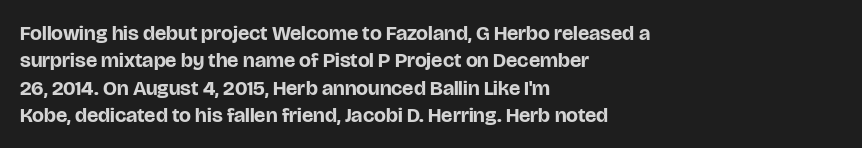
The rendering anchors every line to the left-hand side. This is the regular roman posture of the typeface. A normal amount of white space separates one row of letters from the next. The face used here is rendered with its standard letterfit. A clean baseline with only descenders dipping below it. The sample has been set heavy, in full bold.
